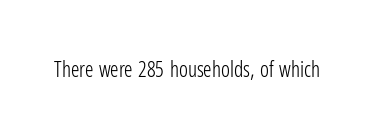
Q: Is the text bold? A: No.
Q: Is the text italic (slanted)? A: No, it is upright.
Q: Is the text underlined? A: No.
Q: Is the spacing between letters normal or unusually wide? A: Normal.
